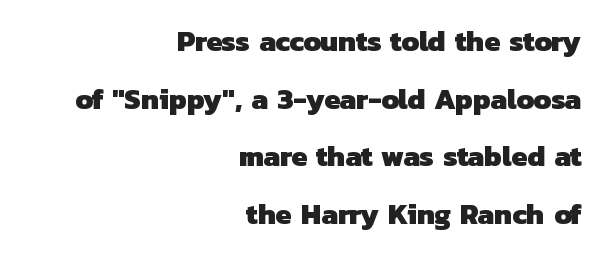
{"serif": "no", "bold": "yes", "weight": "heavy", "width": "normal", "stroke_contrast": "low", "x_height": "medium", "monospaced": "no", "underline": "no", "align": "right", "line_spacing": "loose", "line_spacing_ratio": 1.99, "letter_spacing": "normal", "letter_spacing_em": 0.0, "glyph_px": 29}
